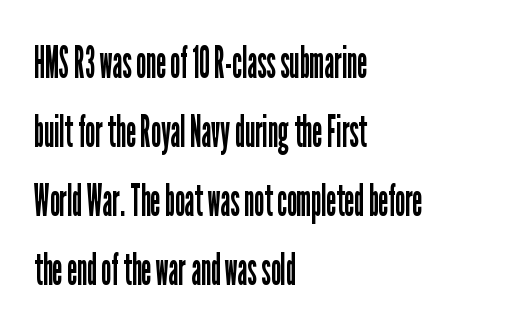
The image shows 45 px regular-weight, condensed sans-serif type, upright; set left-aligned, normal line spacing (1.53x), normal letter spacing, not underlined; low stroke contrast and a medium x-height.
